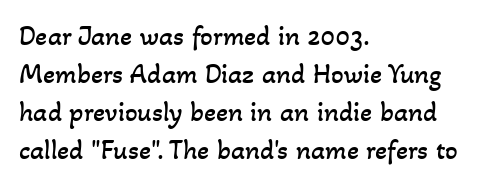
The words here are not underlined. The face used here is proportionally spaced, like ordinary book or web type. Words appear dense and cohesive because spacing is normal. Quick note: interline space is typical. Stems and bowls with no extra thickness — not bold. Each line starts at the same left margin while the right side varies.
